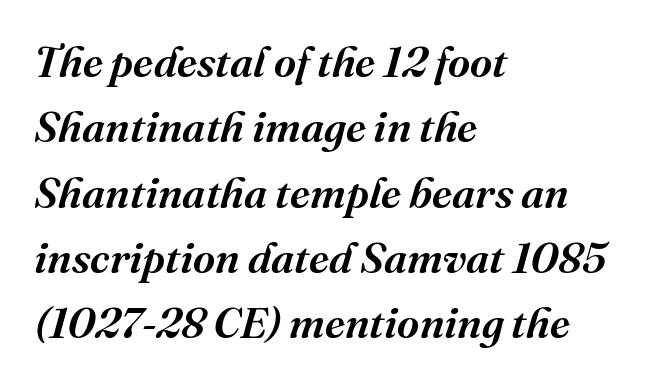
The image shows 43 px semibold serif type, italic (leaning right); set left-aligned, normal line spacing (1.52x), normal letter spacing, not underlined; medium stroke contrast and a medium x-height.
